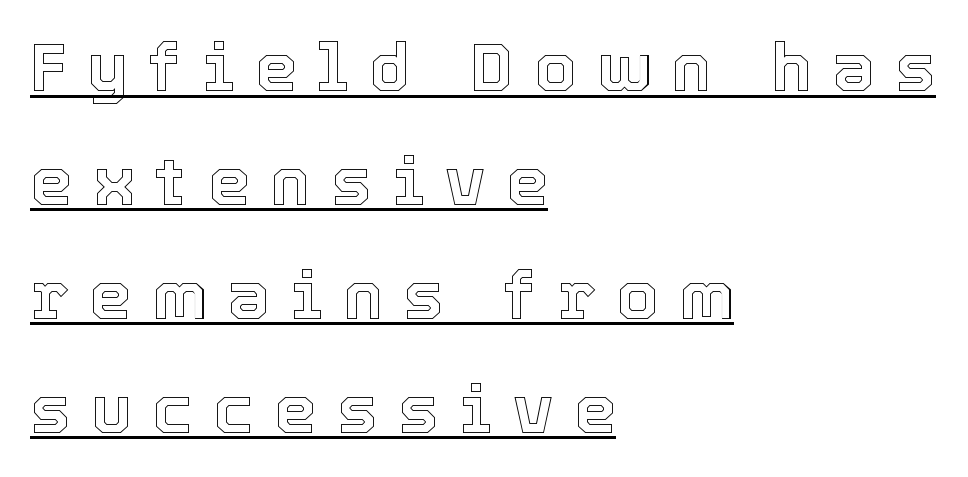
Interline gaps are of average width in this sample. It's the straight-up-and-down kind of type. This rendering uses left alignment, leaving the right contour irregular. In designer terms, the underline attribute is active on this setting. The type is letterspaced generously, with wide tracking.
